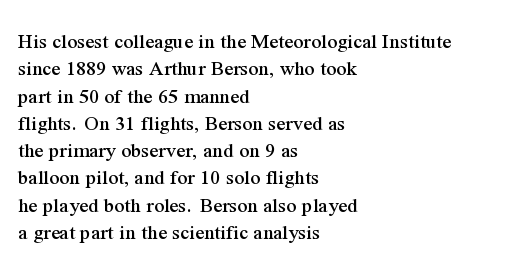
The image shows 22 px text type, upright; set left-aligned, line spacing 1.24x, normal letter spacing, not underlined.
